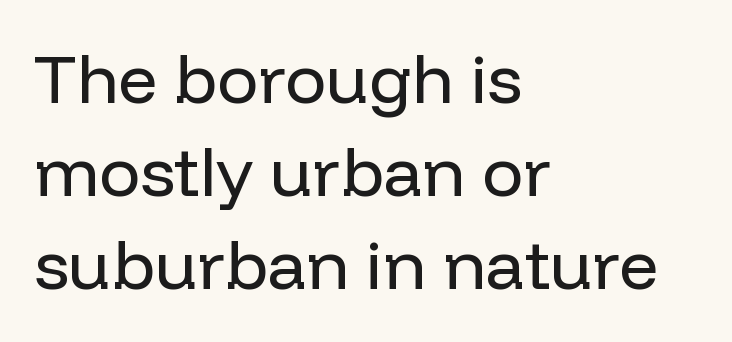
Q: Is the text bold? A: No.
Q: Is the text italic (slanted)? A: No, it is upright.
Q: Is the typeface a serif or a sans-serif typeface? A: Sans-serif.
Q: Is the text underlined? A: No.
Q: How is the paragraph aligned? A: Left-aligned.
Q: Is the spacing between letters normal or unusually wide? A: Normal.
Q: Is the spacing between lines tight, normal or loose? A: Normal.
Q: Width (condensed, normal, or wide)? A: Normal.
Q: Stroke contrast? A: Low.
Q: x-height? A: Medium.
Q: Monospaced? A: No.
